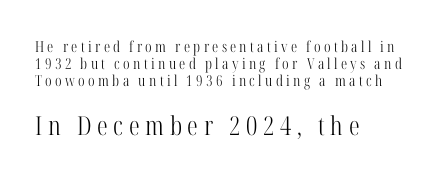
The image shows 26 px text type, upright; set left-aligned, tight line spacing (1.14x), unusually wide letter spacing (+0.22 em), not underlined; the second (bottom) block is 1.73x larger.
